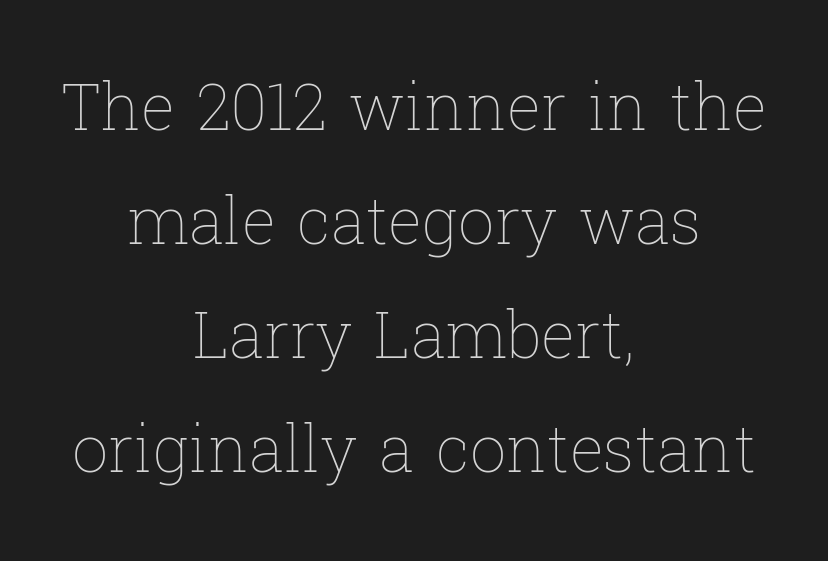
The image shows 64 px thin type, upright; set centered, line spacing 1.78x, normal letter spacing, not underlined; low stroke contrast and a medium x-height.
